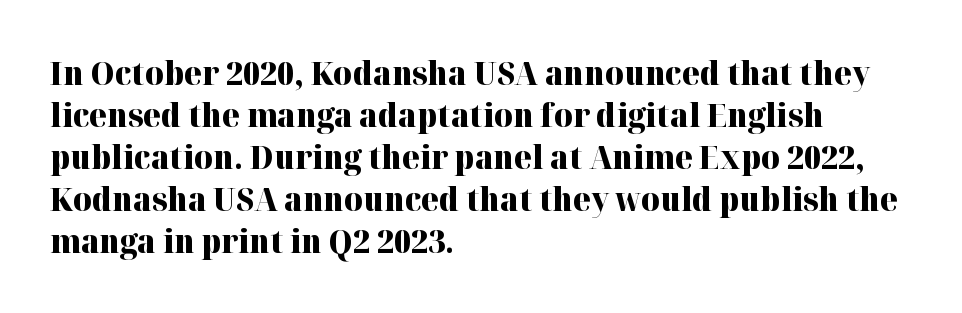
The image shows 32 px heavy serif type, upright; set left-aligned, normal line spacing (1.31x), normal letter spacing, not underlined; high stroke contrast and a medium x-height.
